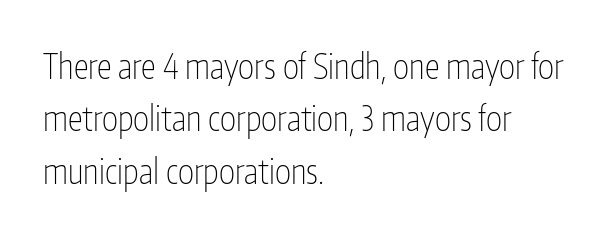
Q: Is the text bold? A: No.
Q: Is the text italic (slanted)? A: No, it is upright.
Q: Is the typeface a serif or a sans-serif typeface? A: Sans-serif.
Q: Is the text underlined? A: No.
Q: How is the paragraph aligned? A: Left-aligned.
Q: Is the spacing between letters normal or unusually wide? A: Normal.
Q: Is the spacing between lines tight, normal or loose? A: Normal.
Q: Width (condensed, normal, or wide)? A: Condensed.
Q: Stroke contrast? A: Low.
Q: x-height? A: Medium.
Q: Monospaced? A: No.
